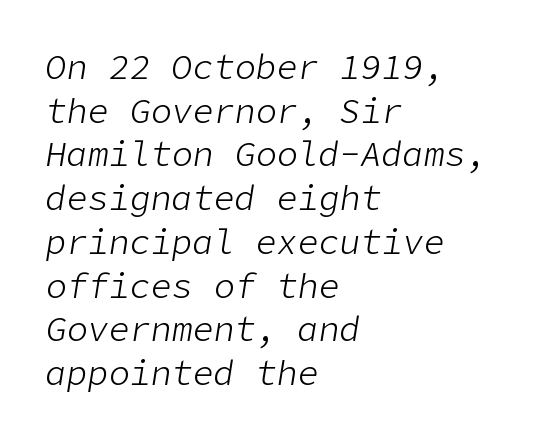
The image shows 35 px light type, italic (leaning right); set left-aligned, normal line spacing (1.25x), normal letter spacing, not underlined; low stroke contrast and a medium x-height.
